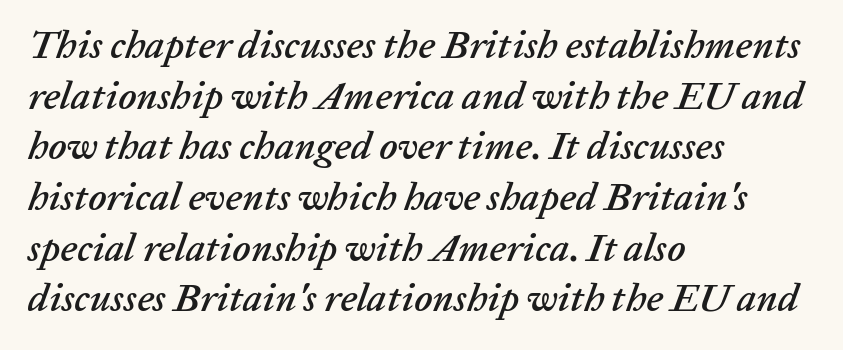
The image shows 39 px text type, italic (leaning right); set left-aligned, normal line spacing (1.3x), normal letter spacing, not underlined; low stroke contrast and a medium x-height.
